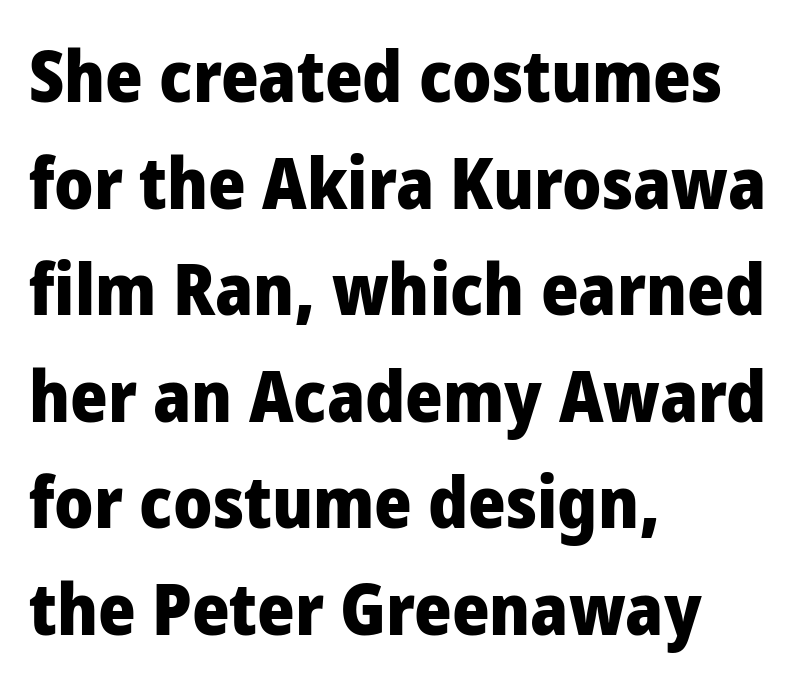
The image shows 72 px heavy, condensed sans-serif type, upright; set left-aligned, normal line spacing (1.48x), normal letter spacing, not underlined; low stroke contrast and a large x-height.
